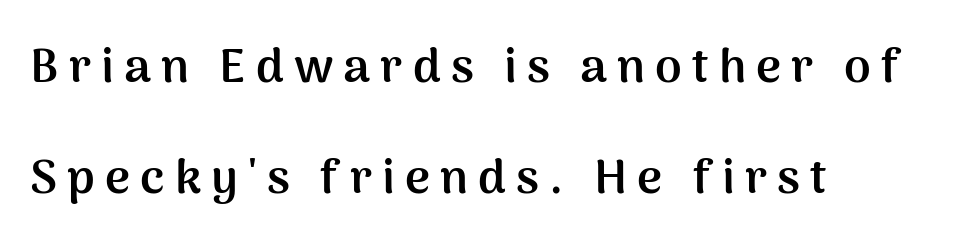
Q: Is the text bold? A: Yes.
Q: Is the text italic (slanted)? A: No, it is upright.
Q: Is the typeface a serif or a sans-serif typeface? A: Sans-serif.
Q: Is the text underlined? A: No.
Q: How is the paragraph aligned? A: Left-aligned.
Q: Is the spacing between letters normal or unusually wide? A: Unusually wide.
Q: Is the spacing between lines tight, normal or loose? A: Loose.
Q: Width (condensed, normal, or wide)? A: Normal.
Q: Stroke contrast? A: Medium.
Q: x-height? A: Medium.
Q: Monospaced? A: No.
